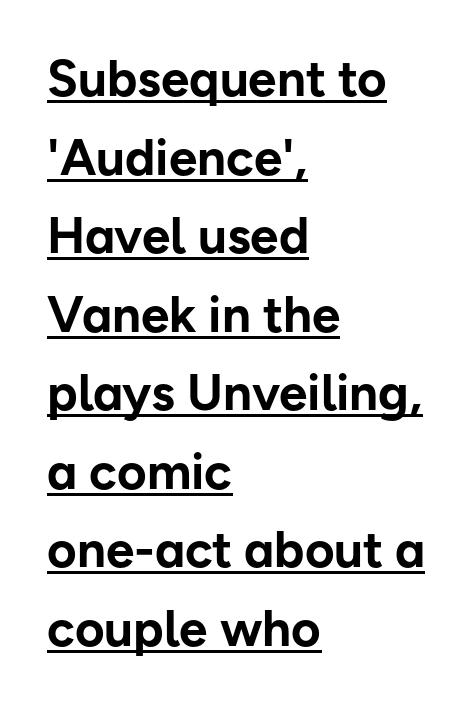
The image shows 51 px bold sans-serif type, upright; set left-aligned, normal line spacing (1.54x), normal letter spacing, underlined; low stroke contrast and a medium x-height.
